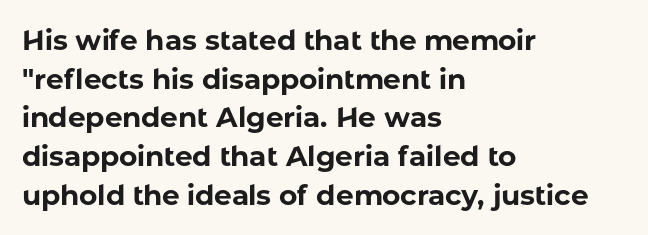
Decoration check: the copy has no underline. The typesetting leans heavy: a genuine bold. Is the block centered? No — it sits flush against the left margin. Horizontal bands of white between lines are of average thickness.
